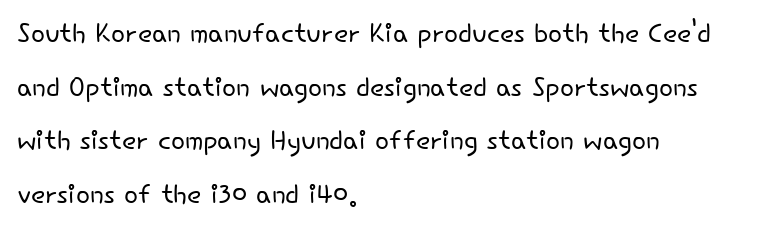
{"serif": "no", "italic": "no", "bold": "no", "weight": "light", "width": "normal", "stroke_contrast": "low", "x_height": "small", "monospaced": "no", "underline": "no", "align": "left", "line_spacing": "normal", "line_spacing_ratio": 1.45, "letter_spacing": "normal", "letter_spacing_em": 0.0, "glyph_px": 37}
